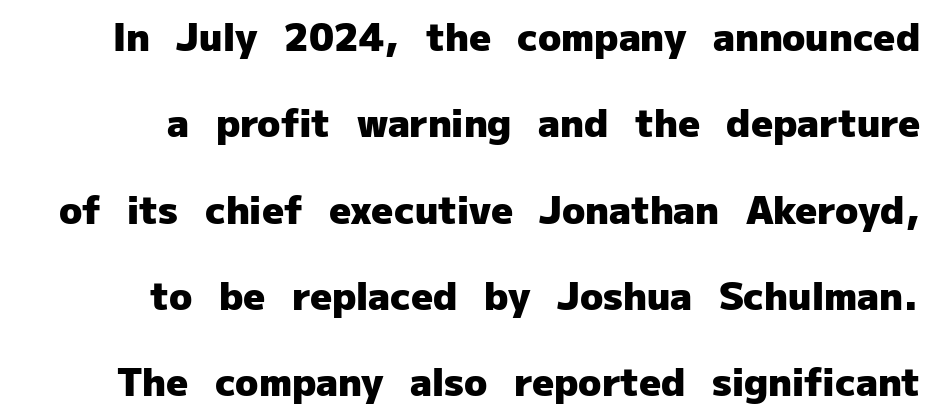
{"serif": "no", "italic": "no", "bold": "yes", "weight": "heavy", "width": "normal", "stroke_contrast": "low", "x_height": "medium", "monospaced": "no", "underline": "no", "line_spacing": "loose", "line_spacing_ratio": 2.27, "letter_spacing": "normal", "letter_spacing_em": 0.0, "glyph_px": 38}
